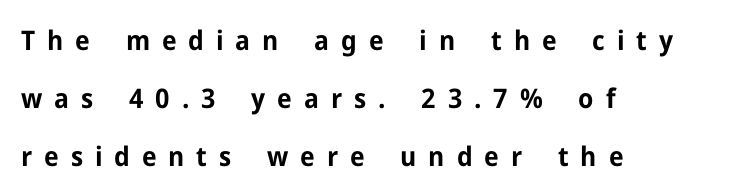
The image shows 27 px bold type, upright; set left-aligned, loose line spacing (2.14x), unusually wide letter spacing (+0.44 em), not underlined.
